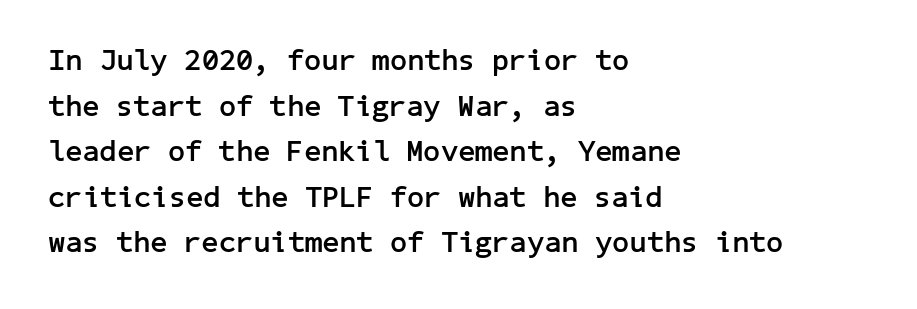
{"serif": "no", "italic": "no", "bold": "yes", "weight": "semibold", "width": "normal", "stroke_contrast": "low", "x_height": "medium", "underline": "no", "align": "left", "line_spacing": "normal", "line_spacing_ratio": 1.52, "letter_spacing": "normal", "letter_spacing_em": 0.0, "glyph_px": 30}
